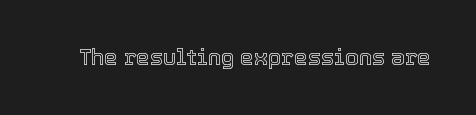
{"italic": "no", "underline": "no", "letter_spacing": "normal", "letter_spacing_em": 0.0, "glyph_px": 22}
